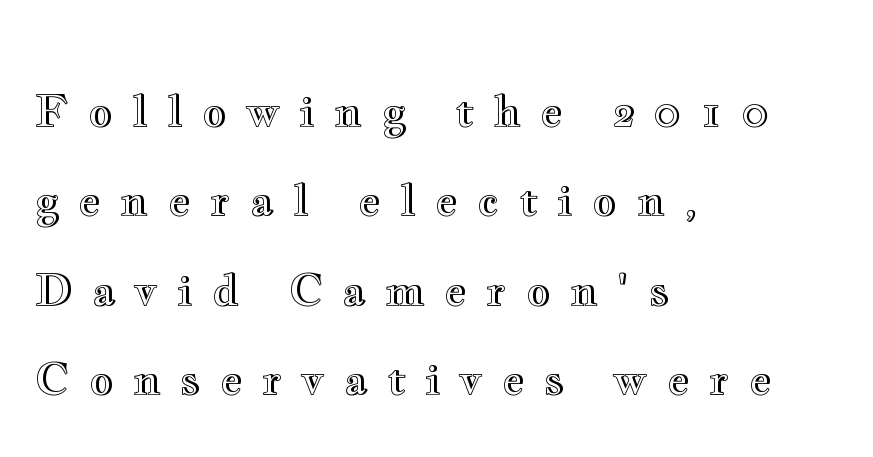
{"italic": "no", "width": "wide", "x_height": "small", "monospaced": "no", "underline": "no", "align": "left", "line_spacing": "loose", "line_spacing_ratio": 2.08, "letter_spacing": "wide", "letter_spacing_em": 0.44, "glyph_px": 43}
